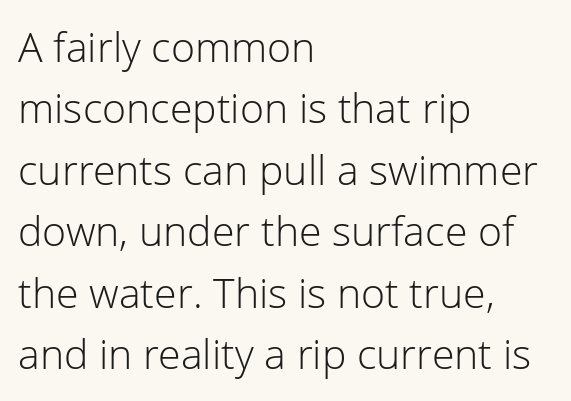
These lines are set flush left with a ragged right edge. Think of a printed novel: that variable character pitch is what you see here. Type without underlining. Interline gaps are of average width in this sample.
